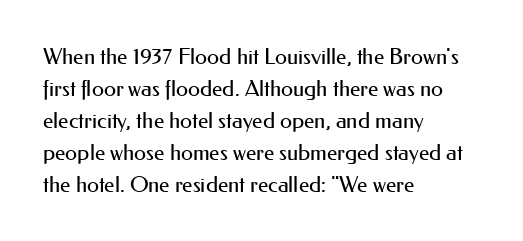
The image shows 22 px text type, upright; set left-aligned, normal line spacing (1.45x), normal letter spacing, not underlined.
